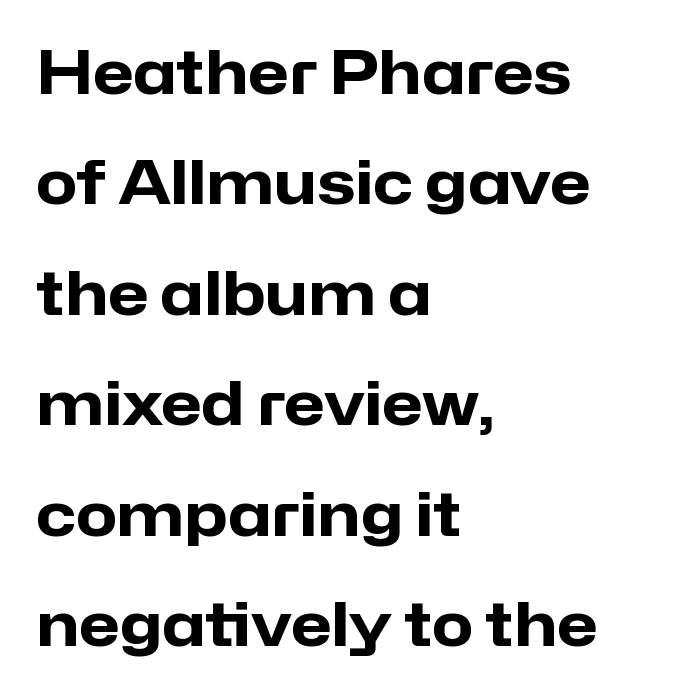
The image shows 60 px heavy sans-serif type, upright; set left-aligned, line spacing 1.84x, normal letter spacing, not underlined; low stroke contrast and a medium x-height.
